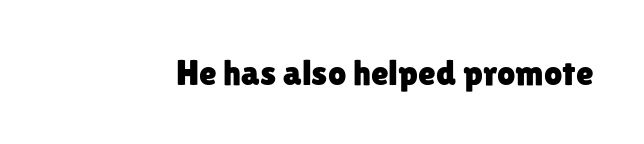
You could not count columns in this text — the font is proportionally spaced. This is roman type, the default non-slanted kind. Short note: letters normally spaced. Clear beneath every line of the passage. Font category for this specimen: sans-serif.
